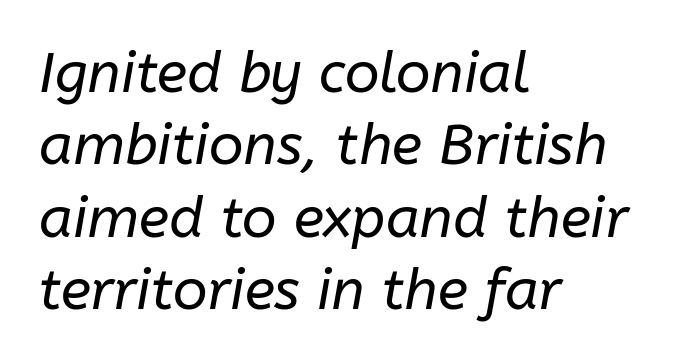
Q: Is the text bold? A: No.
Q: Is the text italic (slanted)? A: Yes, it leans right by about 10 degrees.
Q: Is the text underlined? A: No.
Q: How is the paragraph aligned? A: Left-aligned.
Q: Is the spacing between letters normal or unusually wide? A: Normal.
Q: Is the spacing between lines tight, normal or loose? A: Normal.
Q: Width (condensed, normal, or wide)? A: Normal.
Q: Stroke contrast? A: Low.
Q: x-height? A: Medium.
Q: Monospaced? A: No.
